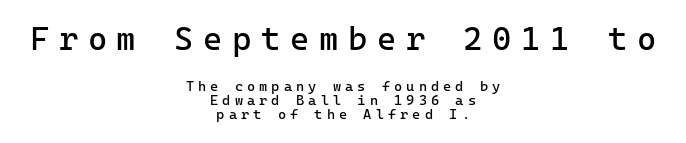
Q: Is the text bold? A: No.
Q: Is the text italic (slanted)? A: No, it is upright.
Q: Is the typeface a serif or a sans-serif typeface? A: Sans-serif.
Q: Is the text underlined? A: No.
Q: How is the paragraph aligned? A: Centered.
Q: Is the spacing between letters normal or unusually wide? A: Unusually wide.
Q: Is the spacing between lines tight, normal or loose? A: Tight.
Q: Which block of text is set in a larger size, the first (top) or the second (bottom)? A: The first (top) one.
Q: Width (condensed, normal, or wide)? A: Normal.
Q: Stroke contrast? A: Low.
Q: x-height? A: Medium.
